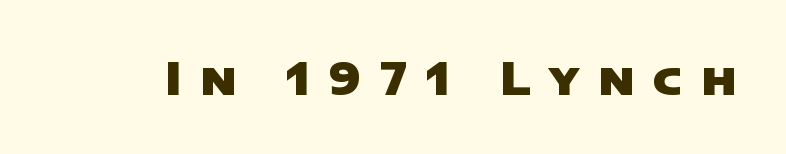
The image shows 44 px heavy, wide sans-serif type; set unusually wide letter spacing (+0.43 em), not underlined; low stroke contrast and a large x-height.
